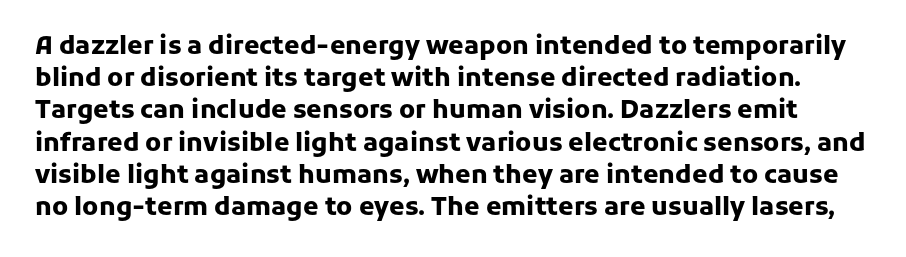
Q: Is the text bold? A: Yes.
Q: Is the text italic (slanted)? A: No, it is upright.
Q: Is the text underlined? A: No.
Q: Is the spacing between letters normal or unusually wide? A: Normal.
Q: Is the spacing between lines tight, normal or loose? A: Normal.
